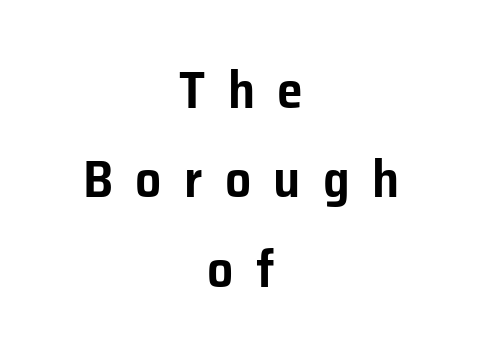
Ordinary non-slanted type is in use. The line texture is sparse and dotted thanks to wide tracking. The paragraph shown floats in the horizontal middle. Stroke terminals: plain, sans-serif.
